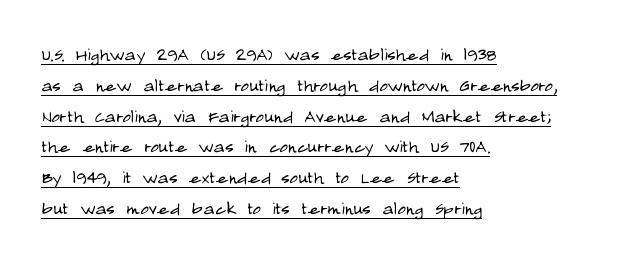
{"italic": "no", "bold": "no", "underline": "yes", "align": "left", "line_spacing": "normal", "line_spacing_ratio": 1.34, "letter_spacing": "normal", "letter_spacing_em": 0.0, "glyph_px": 23}
